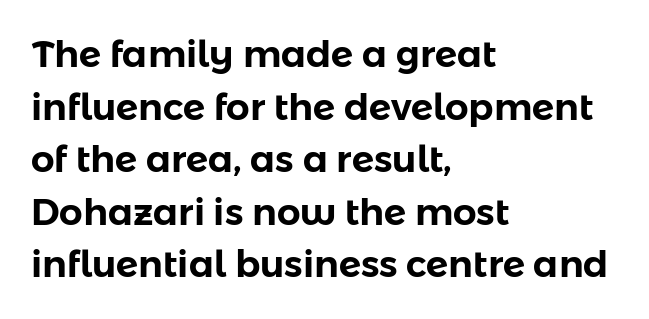
Q: Is the text italic (slanted)? A: No, it is upright.
Q: Is the typeface a serif or a sans-serif typeface? A: Sans-serif.
Q: Is the text underlined? A: No.
Q: How is the paragraph aligned? A: Left-aligned.
Q: Is the spacing between letters normal or unusually wide? A: Normal.
Q: Is the spacing between lines tight, normal or loose? A: Normal.
Q: Width (condensed, normal, or wide)? A: Normal.
Q: Stroke contrast? A: Low.
Q: x-height? A: Medium.
Q: Monospaced? A: No.
